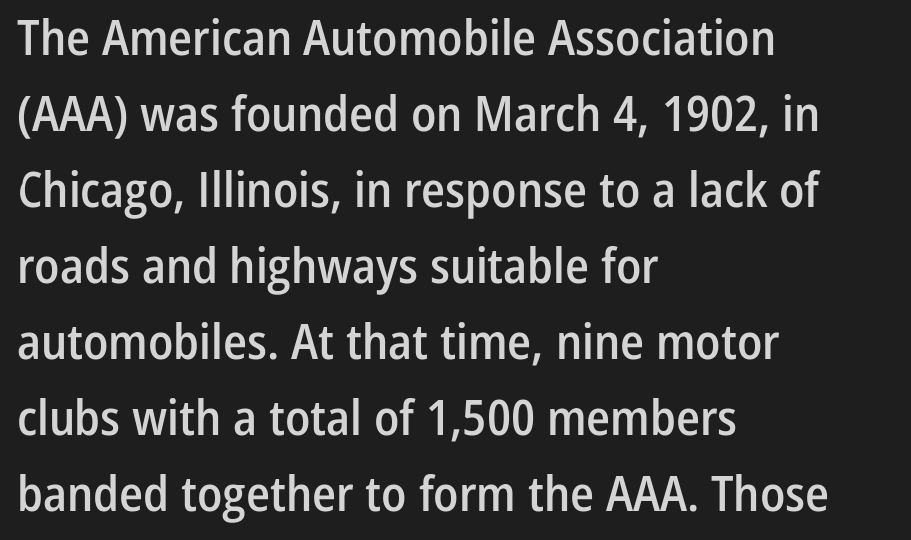
The image shows 49 px semibold, condensed sans-serif type, upright; set left-aligned, normal line spacing (1.55x), normal letter spacing, not underlined; low stroke contrast and a medium x-height.
